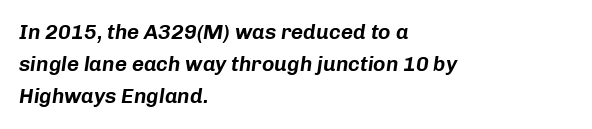
{"italic": "yes", "lean": "right", "slant_degrees": 8, "underline": "no", "align": "left", "line_spacing": "normal", "line_spacing_ratio": 1.53, "letter_spacing": "normal", "letter_spacing_em": 0.0, "glyph_px": 21}
